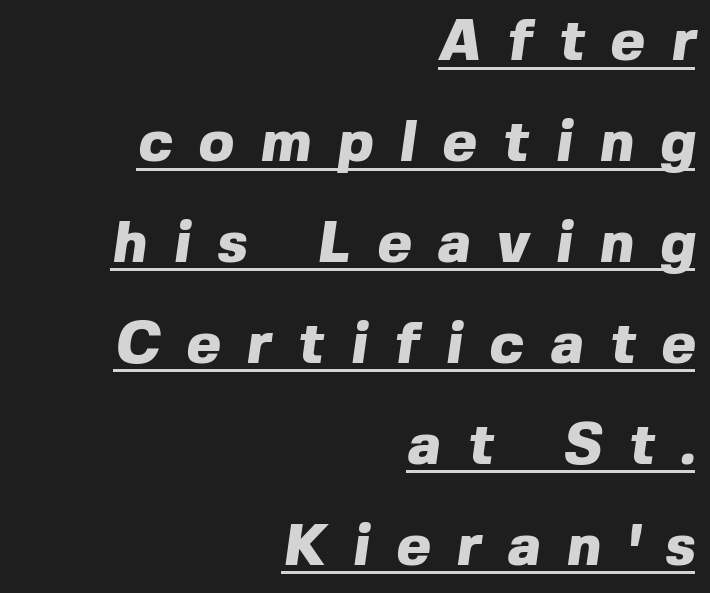
The image shows 58 px heavy sans-serif type; set right-aligned, line spacing 1.74x, unusually wide letter spacing (+0.46 em), underlined; a medium x-height.
